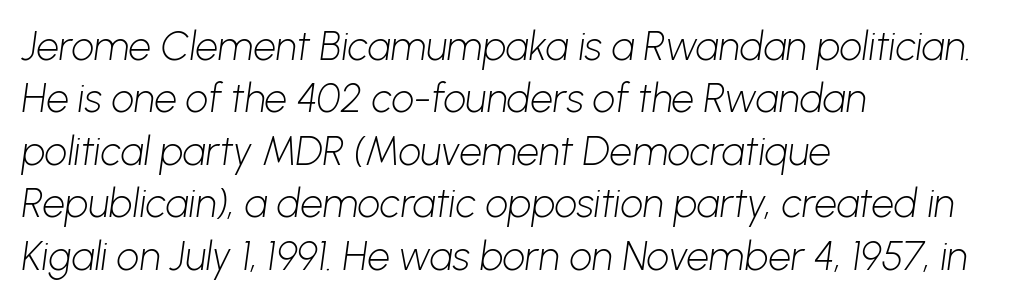
Only glyphs here, with clear space below each row. Looks like regular typesetting: each glyph gets only the width it needs. A classic flush-left, rag-right setting is used for this passage. A normal amount of white space separates one row of letters from the next. Nope, no serifs anywhere on these letters. The weight would be labelled regular, book, light, or lighter still.
